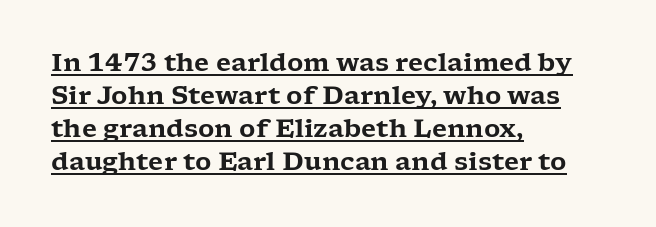
The image shows 25 px text type, upright; set left-aligned, normal line spacing (1.32x), normal letter spacing, underlined.
